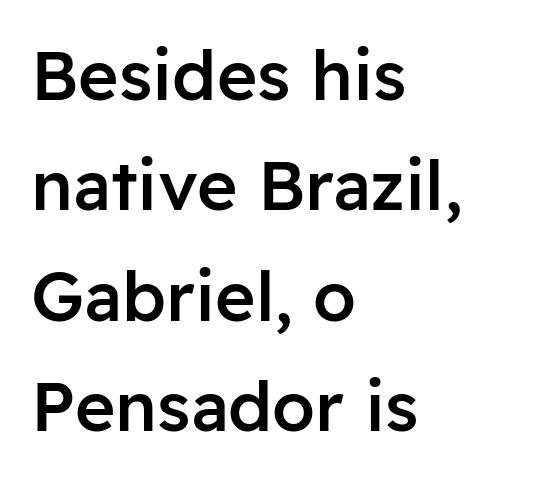
Q: Is the text bold? A: Semi-bold.
Q: Is the text italic (slanted)? A: No, it is upright.
Q: Is the typeface a serif or a sans-serif typeface? A: Sans-serif.
Q: Is the text underlined? A: No.
Q: How is the paragraph aligned? A: Left-aligned.
Q: Is the spacing between letters normal or unusually wide? A: Normal.
Q: Is the spacing between lines tight, normal or loose? A: Normal.
Q: Width (condensed, normal, or wide)? A: Normal.
Q: Stroke contrast? A: Low.
Q: x-height? A: Medium.
Q: Monospaced? A: No.
